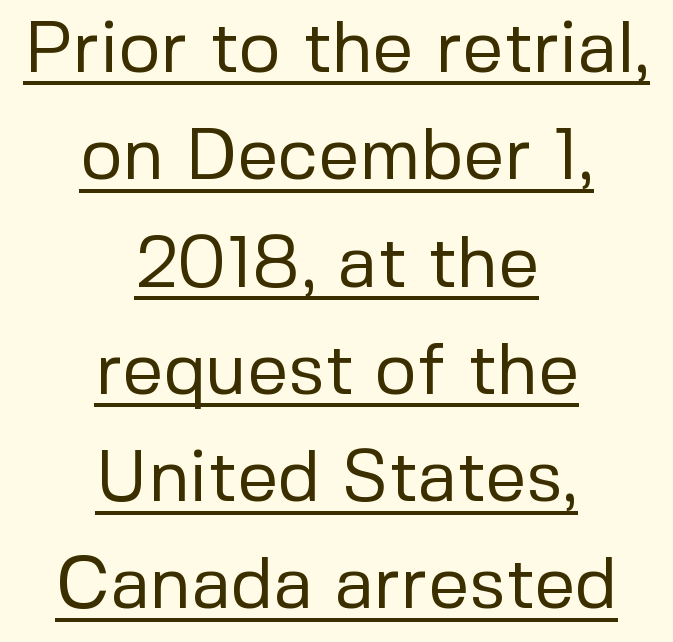
The image shows 72 px regular-weight sans-serif type, upright; set centered, normal line spacing (1.49x), normal letter spacing, underlined; low stroke contrast and a medium x-height.
